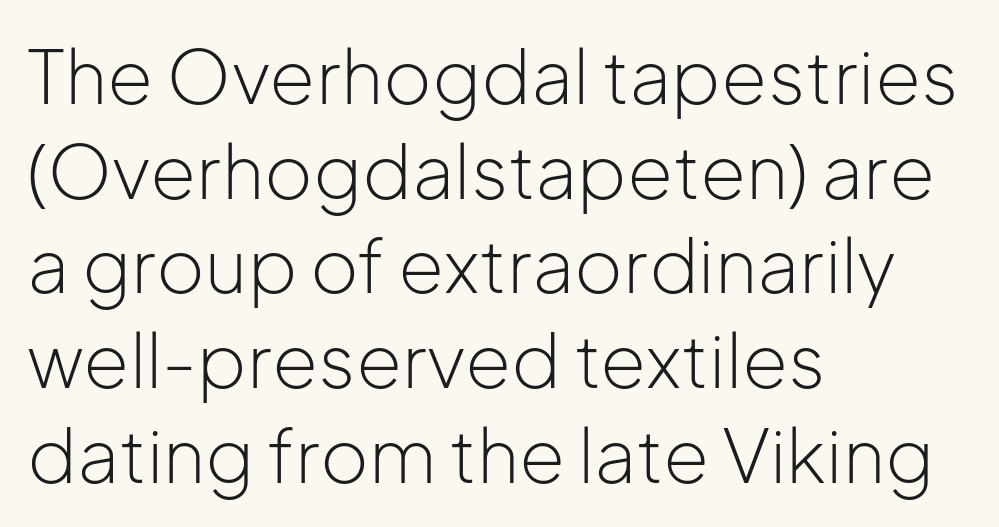
{"serif": "no", "italic": "no", "bold": "no", "weight": "light", "width": "normal", "stroke_contrast": "low", "x_height": "medium", "monospaced": "no", "underline": "no", "align": "left", "line_spacing": "normal", "line_spacing_ratio": 1.28, "letter_spacing": "normal", "letter_spacing_em": 0.0, "glyph_px": 74}
